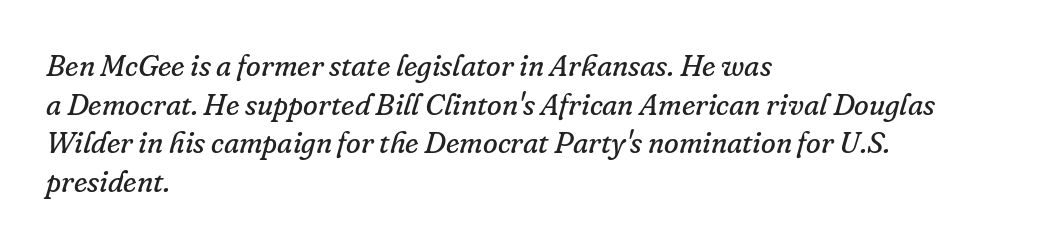
{"serif": "yes", "italic": "yes", "lean": "right", "slant_degrees": 16, "bold": "no", "weight": "regular", "width": "normal", "stroke_contrast": "low", "x_height": "small", "monospaced": "no", "underline": "no", "align": "left", "line_spacing": "normal", "line_spacing_ratio": 1.29, "letter_spacing": "normal", "letter_spacing_em": 0.0, "glyph_px": 30}
